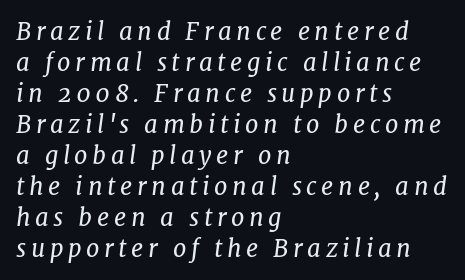
Q: Is the text bold? A: No.
Q: Is the text italic (slanted)? A: Yes, it leans right by about 7 degrees.
Q: Is the text underlined? A: No.
Q: How is the paragraph aligned? A: Left-aligned.
Q: Is the spacing between lines tight, normal or loose? A: Normal.
